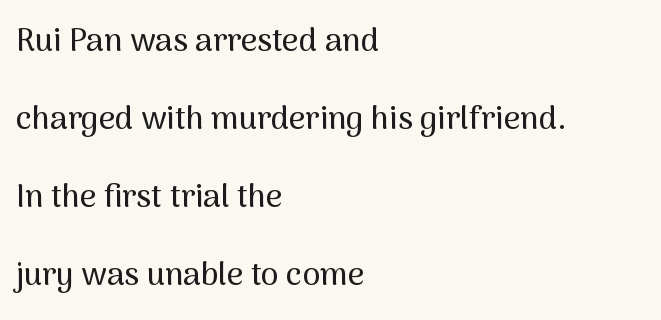
{"serif": "no", "italic": "no", "width": "normal", "stroke_contrast": "medium", "x_height": "medium", "monospaced": "no", "underline": "no", "align": "left", "line_spacing": "loose", "line_spacing_ratio": 2.44, "letter_spacing": "normal", "letter_spacing_em": 0.0, "glyph_px": 32}
